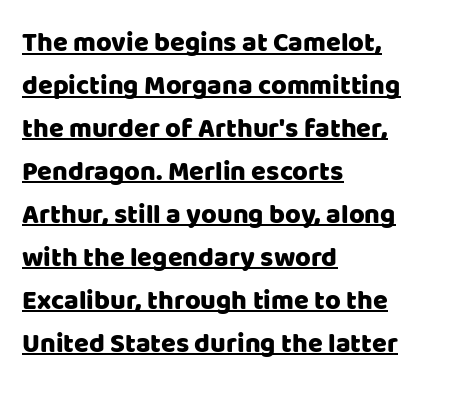
Words appear dense and cohesive because spacing is normal. When letters stand straight like this, we call the style roman or upright. Regular leading. Decoration check: the copy is underlined. Layout note: lines flush left.
